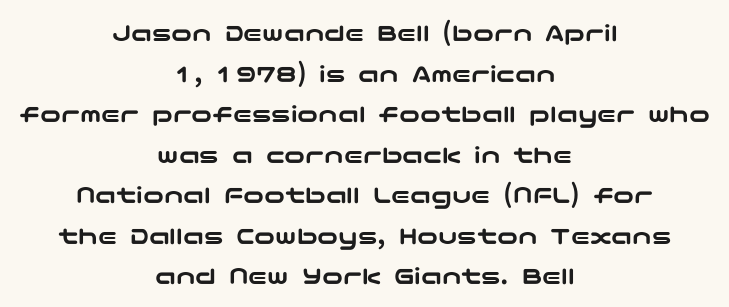
Q: Is the text italic (slanted)? A: No, it is upright.
Q: Is the text underlined? A: No.
Q: How is the paragraph aligned? A: Centered.
Q: Is the spacing between letters normal or unusually wide? A: Normal.
Q: Is the spacing between lines tight, normal or loose? A: Normal.
